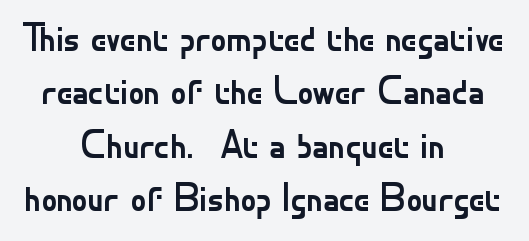
Q: Is the text bold? A: No.
Q: Is the text italic (slanted)? A: No, it is upright.
Q: Is the typeface a serif or a sans-serif typeface? A: Sans-serif.
Q: Is the text underlined? A: No.
Q: How is the paragraph aligned? A: Centered.
Q: Is the spacing between letters normal or unusually wide? A: Normal.
Q: Is the spacing between lines tight, normal or loose? A: Normal.
Q: Width (condensed, normal, or wide)? A: Normal.
Q: Stroke contrast? A: Low.
Q: x-height? A: Small.
Q: Monospaced? A: No.
